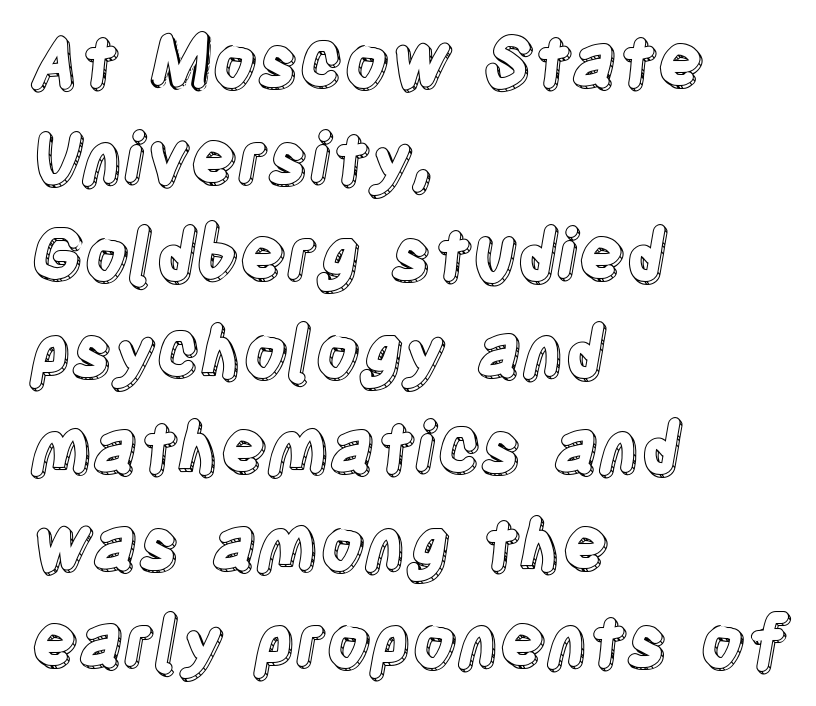
{"width": "condensed", "x_height": "large", "monospaced": "no", "underline": "no", "align": "left", "line_spacing": "normal", "line_spacing_ratio": 1.4, "letter_spacing": "normal", "letter_spacing_em": 0.0, "glyph_px": 69}
